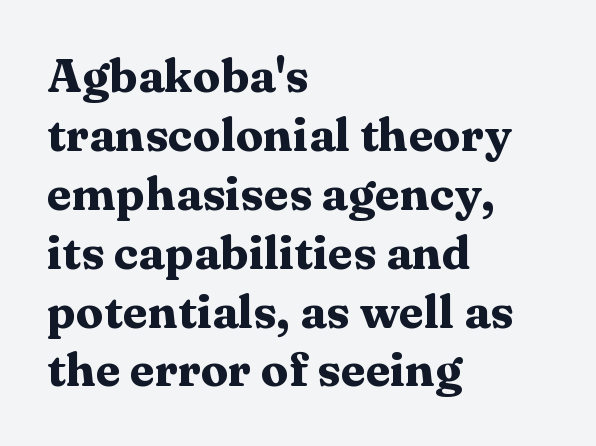
Q: Is the text bold? A: Yes.
Q: Is the text italic (slanted)? A: No, it is upright.
Q: Is the typeface a serif or a sans-serif typeface? A: Serif.
Q: Is the text underlined? A: No.
Q: How is the paragraph aligned? A: Left-aligned.
Q: Is the spacing between letters normal or unusually wide? A: Normal.
Q: Is the spacing between lines tight, normal or loose? A: Normal.
Q: Width (condensed, normal, or wide)? A: Wide.
Q: Stroke contrast? A: Medium.
Q: x-height? A: Medium.
Q: Monospaced? A: No.
